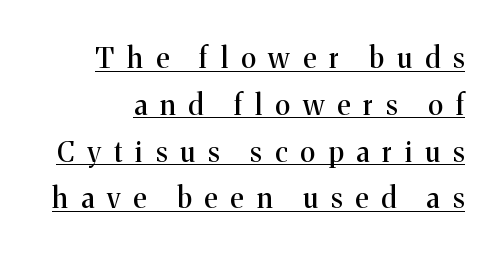
Q: Is the text italic (slanted)? A: No, it is upright.
Q: Is the typeface a serif or a sans-serif typeface? A: Serif.
Q: Is the text underlined? A: Yes.
Q: Is the spacing between letters normal or unusually wide? A: Unusually wide.
Q: Is the spacing between lines tight, normal or loose? A: Normal.
Q: Width (condensed, normal, or wide)? A: Normal.
Q: Stroke contrast? A: Medium.
Q: x-height? A: Medium.
Q: Monospaced? A: No.
